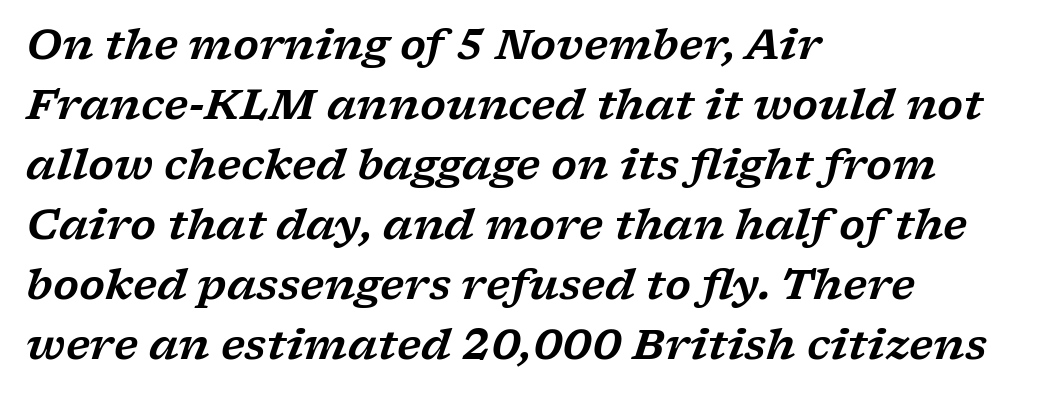
An italicized treatment has been applied to the whole sample. Do the characters align in a grid? No, the font is proportional. Line spacing here is normal. The string is rendered with underlining switched off. Typographically, this falls in the serif category.
